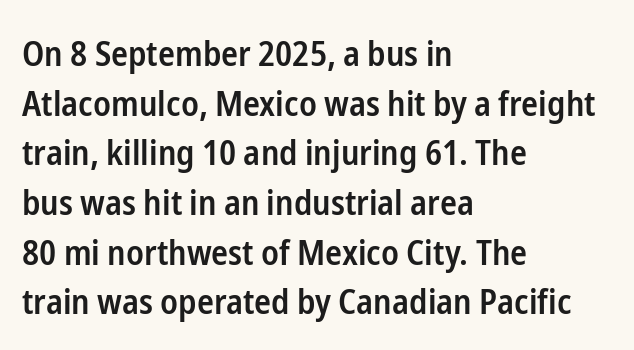
Slightly chunky letters — semibold, I'd say, not full bold. Nothing sits at the stroke ends, so this counts as sans-serif. Looks like regular typesetting: each glyph gets only the width it needs. Interline gaps are of average width in this sample.
